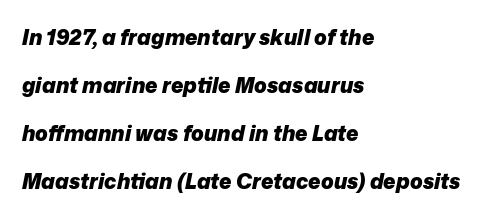
Q: Is the text bold? A: Yes.
Q: Is the text italic (slanted)? A: Yes, it leans right by about 12 degrees.
Q: Is the text underlined? A: No.
Q: How is the paragraph aligned? A: Left-aligned.
Q: Is the spacing between letters normal or unusually wide? A: Normal.
Q: Is the spacing between lines tight, normal or loose? A: Loose.
